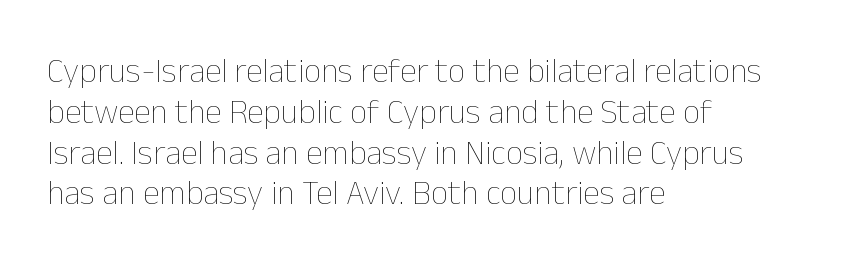
Q: Is the text bold? A: No.
Q: Is the text italic (slanted)? A: No, it is upright.
Q: Is the text underlined? A: No.
Q: How is the paragraph aligned? A: Left-aligned.
Q: Is the spacing between letters normal or unusually wide? A: Normal.
Q: Width (condensed, normal, or wide)? A: Normal.
Q: Stroke contrast? A: Low.
Q: x-height? A: Medium.
Q: Monospaced? A: No.
